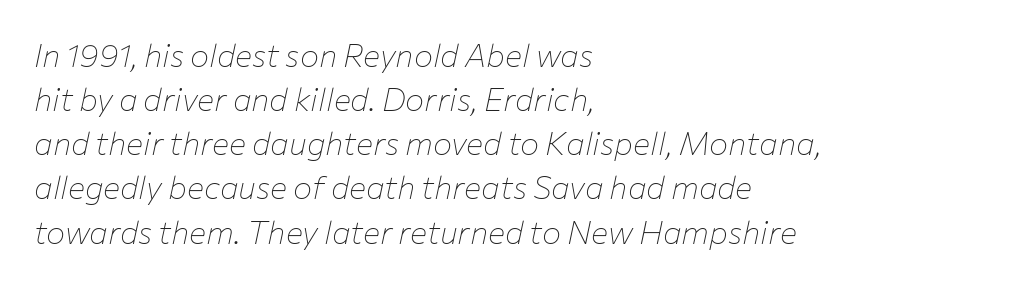
{"italic": "yes", "lean": "right", "slant_degrees": 12, "bold": "no", "weight": "thin", "width": "normal", "stroke_contrast": "low", "x_height": "medium", "monospaced": "no", "underline": "no", "align": "left", "line_spacing": "normal", "line_spacing_ratio": 1.38, "letter_spacing": "normal", "letter_spacing_em": 0.0, "glyph_px": 32}
